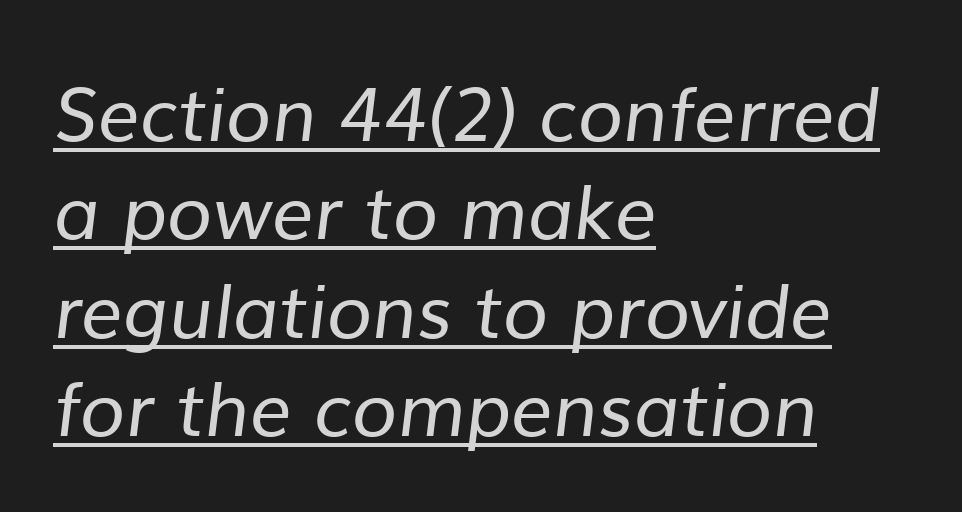
Proportional: the letters do not fall into vertical columns. Underlined type. Teacher's note: observe the even left margin — that is flush-left alignment. Leading matches the norm, producing a regular column.
